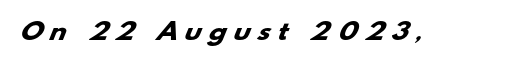
The image shows 23 px bold type; set unusually wide letter spacing (+0.36 em), not underlined.
